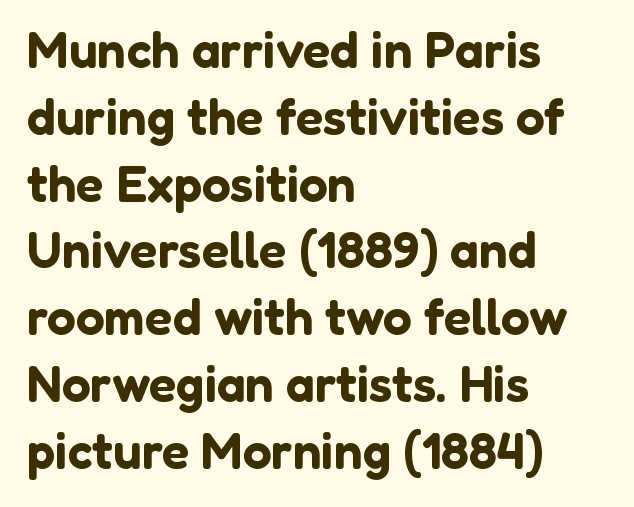
Rule under the text: the space is simply empty. The rendering uses natural spacing where letterforms have individual widths. These lines were composed using upright roman letters. Serifs: no, the terminals of the letterforms are clean. The lines sit at an ordinary, default distance from one another.
